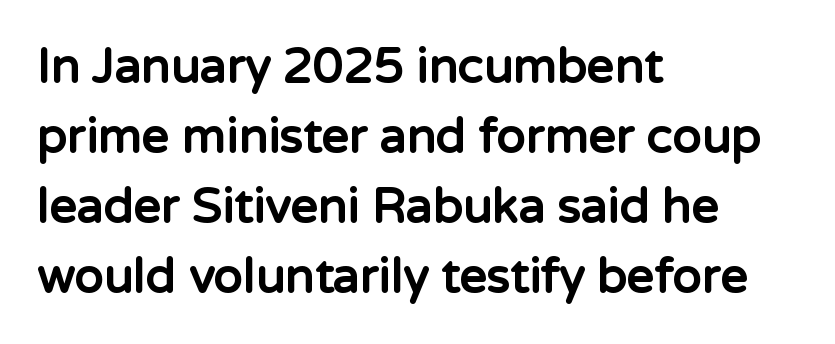
Q: Is the text bold? A: Yes.
Q: Is the text italic (slanted)? A: No, it is upright.
Q: Is the typeface a serif or a sans-serif typeface? A: Sans-serif.
Q: Is the text underlined? A: No.
Q: How is the paragraph aligned? A: Left-aligned.
Q: Is the spacing between letters normal or unusually wide? A: Normal.
Q: Is the spacing between lines tight, normal or loose? A: Normal.
Q: Width (condensed, normal, or wide)? A: Normal.
Q: Stroke contrast? A: Low.
Q: x-height? A: Medium.
Q: Monospaced? A: No.
